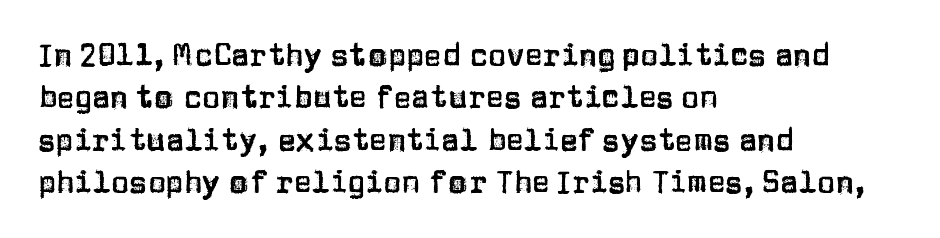
Q: Is the text italic (slanted)? A: No, it is upright.
Q: Is the typeface a serif or a sans-serif typeface? A: Sans-serif.
Q: Is the text underlined? A: No.
Q: How is the paragraph aligned? A: Left-aligned.
Q: Is the spacing between letters normal or unusually wide? A: Normal.
Q: Is the spacing between lines tight, normal or loose? A: Normal.
Q: Width (condensed, normal, or wide)? A: Normal.
Q: Stroke contrast? A: Low.
Q: x-height? A: Large.
Q: Monospaced? A: No.
